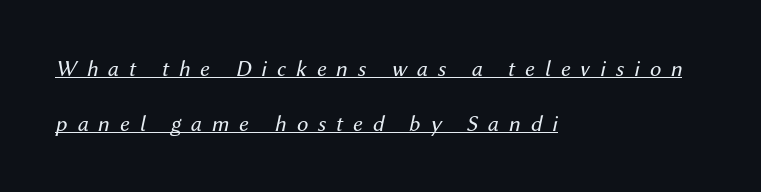
Tracking value appears strongly positive — letters spread wide. Reading down the block, your eye returns to a fixed left position each line. The string is rendered with underlining switched on. Stroke thickness stays within the range of a standard reading face or lighter. Airy leading.
